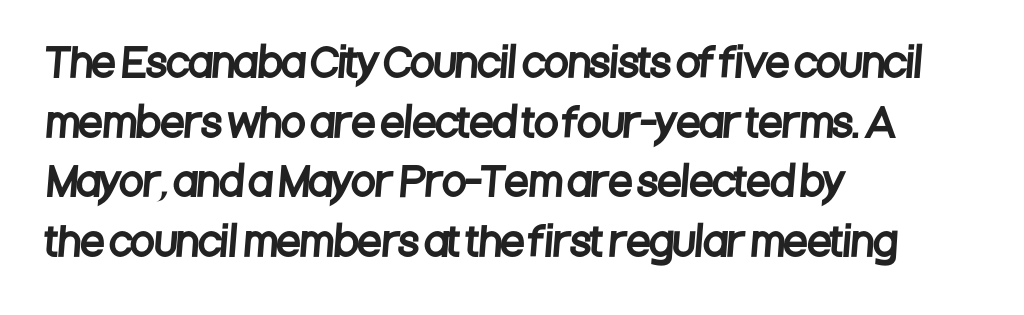
Q: Is the typeface a serif or a sans-serif typeface? A: Sans-serif.
Q: Is the text underlined? A: No.
Q: How is the paragraph aligned? A: Left-aligned.
Q: Is the spacing between letters normal or unusually wide? A: Normal.
Q: Is the spacing between lines tight, normal or loose? A: Normal.
Q: Width (condensed, normal, or wide)? A: Condensed.
Q: Stroke contrast? A: Low.
Q: x-height? A: Large.
Q: Monospaced? A: No.
